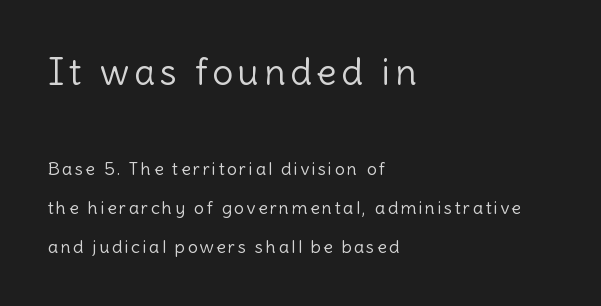
{"serif": "no", "italic": "no", "bold": "no", "weight": "light", "width": "normal", "x_height": "medium", "monospaced": "no", "underline": "no", "align": "left", "line_spacing": "loose", "line_spacing_ratio": 2.15, "larger_block": "first", "size_ratio": 2.06, "glyph_px": 37}
